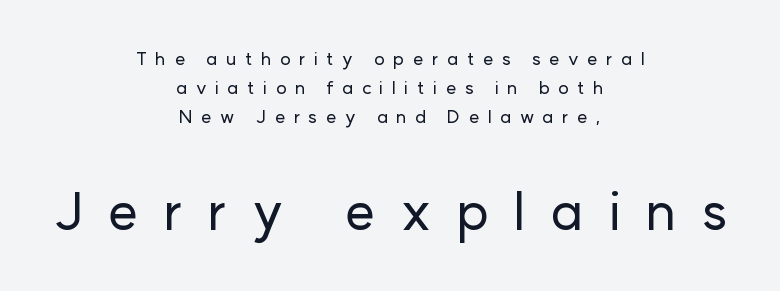
Q: Is the text italic (slanted)? A: No, it is upright.
Q: Is the typeface a serif or a sans-serif typeface? A: Sans-serif.
Q: Is the text underlined? A: No.
Q: How is the paragraph aligned? A: Centered.
Q: Is the spacing between letters normal or unusually wide? A: Unusually wide.
Q: Is the spacing between lines tight, normal or loose? A: Normal.
Q: Which block of text is set in a larger size, the first (top) or the second (bottom)? A: The second (bottom) one.
Q: Width (condensed, normal, or wide)? A: Normal.
Q: Stroke contrast? A: Low.
Q: x-height? A: Medium.
Q: Monospaced? A: No.
